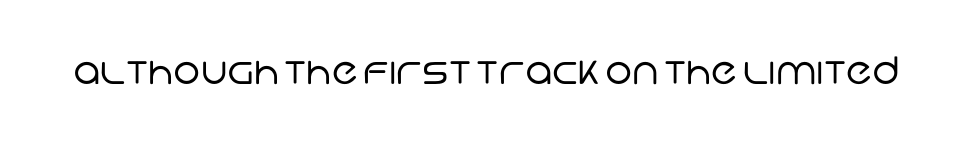
Q: Is the text bold? A: No.
Q: Is the typeface a serif or a sans-serif typeface? A: Sans-serif.
Q: Is the text underlined? A: No.
Q: Is the spacing between letters normal or unusually wide? A: Normal.
Q: Width (condensed, normal, or wide)? A: Normal.
Q: Stroke contrast? A: Low.
Q: x-height? A: Large.
Q: Monospaced? A: No.
